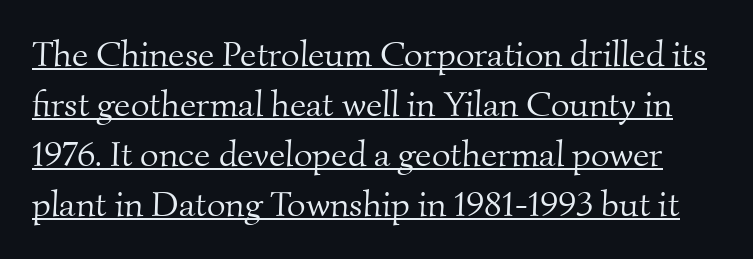
Q: Is the text bold? A: No.
Q: Is the typeface a serif or a sans-serif typeface? A: Serif.
Q: Is the text underlined? A: Yes.
Q: Is the spacing between letters normal or unusually wide? A: Normal.
Q: Is the spacing between lines tight, normal or loose? A: Normal.
Q: Width (condensed, normal, or wide)? A: Normal.
Q: Stroke contrast? A: Medium.
Q: x-height? A: Small.
Q: Monospaced? A: No.
